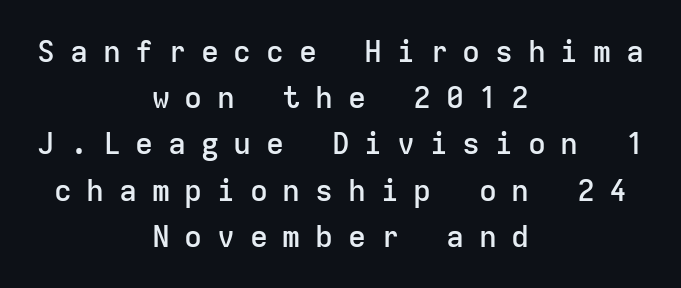
{"serif": "no", "italic": "no", "bold": "semi", "weight": "semibold", "width": "normal", "stroke_contrast": "low", "x_height": "medium", "monospaced": "yes", "underline": "no", "align": "center", "line_spacing": "normal", "line_spacing_ratio": 1.54, "letter_spacing": "wide", "letter_spacing_em": 0.49, "glyph_px": 30}
